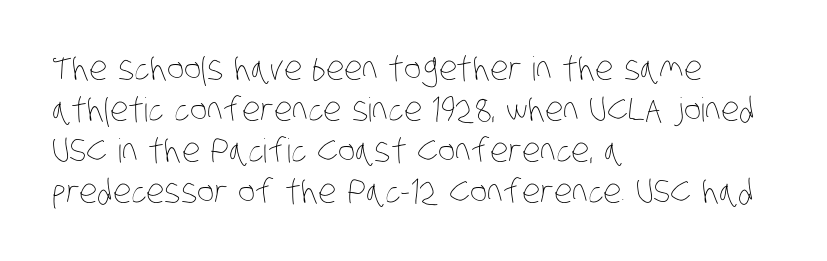
How are the letters spaced? Ordinarily, with no added tracking. Weight class: somewhere from thin through regular. Spacing verdict: proportional, widths tailored to each character. Visually the block forms a straight wall on the left and a jagged coastline on the right. Glance below the letters and you will spot only blank space.
